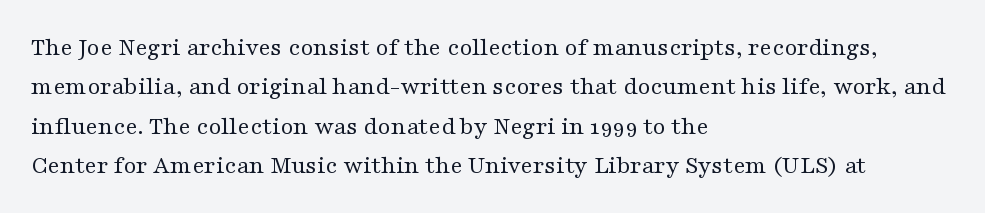
Q: Is the text bold? A: No.
Q: Is the text italic (slanted)? A: No, it is upright.
Q: Is the text underlined? A: No.
Q: How is the paragraph aligned? A: Left-aligned.
Q: Is the spacing between letters normal or unusually wide? A: Normal.
Q: Is the spacing between lines tight, normal or loose? A: Normal.
